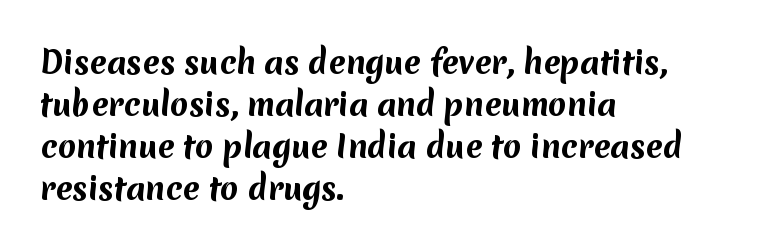
{"serif": "no", "bold": "yes", "weight": "bold", "width": "normal", "stroke_contrast": "medium", "x_height": "medium", "monospaced": "no", "underline": "no", "align": "left", "line_spacing": "normal", "line_spacing_ratio": 1.4, "letter_spacing": "normal", "letter_spacing_em": 0.0, "glyph_px": 30}
